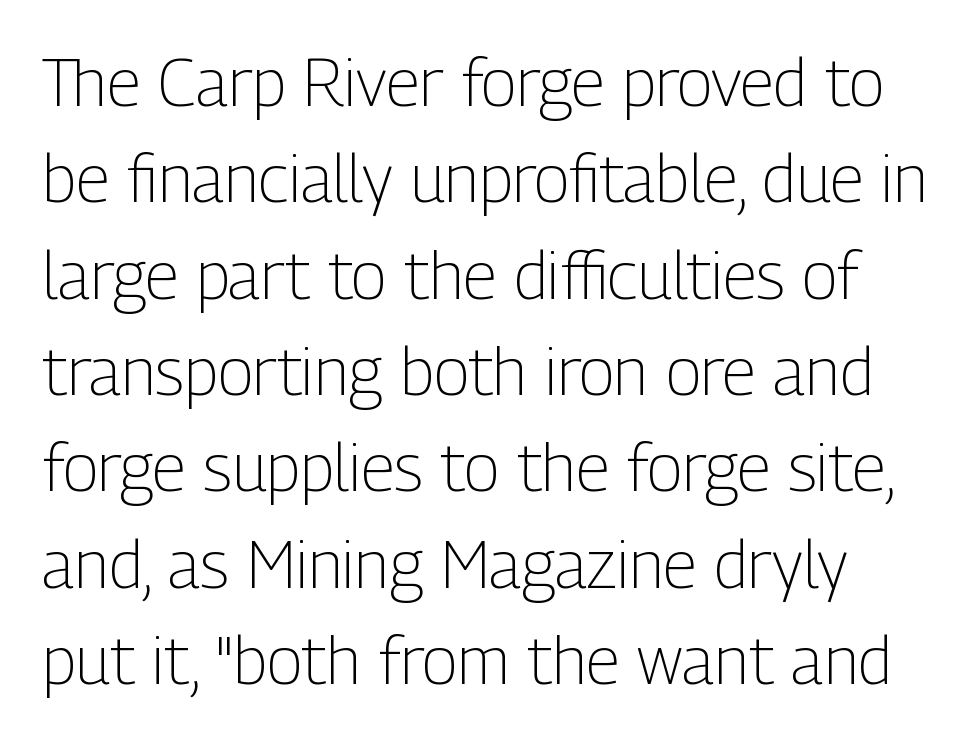
Regarding serifs, this sample does without them. A bare baseline throughout the passage. Each letter keeps its own natural width here, so spacing adapts to shape. The vertical gap from one line to the next is medium.
